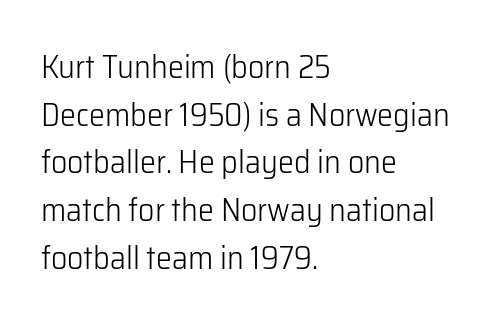
A typesetter would mark this as roman, not italic. One-word summary of the alignment: left. Default kerning and tracking; the words read as compact shapes. Each new line begins a customary step beneath the previous one. Typographically, this falls in the sans-serif category. Here the designer chose a conventional face with non-uniform glyph widths.
